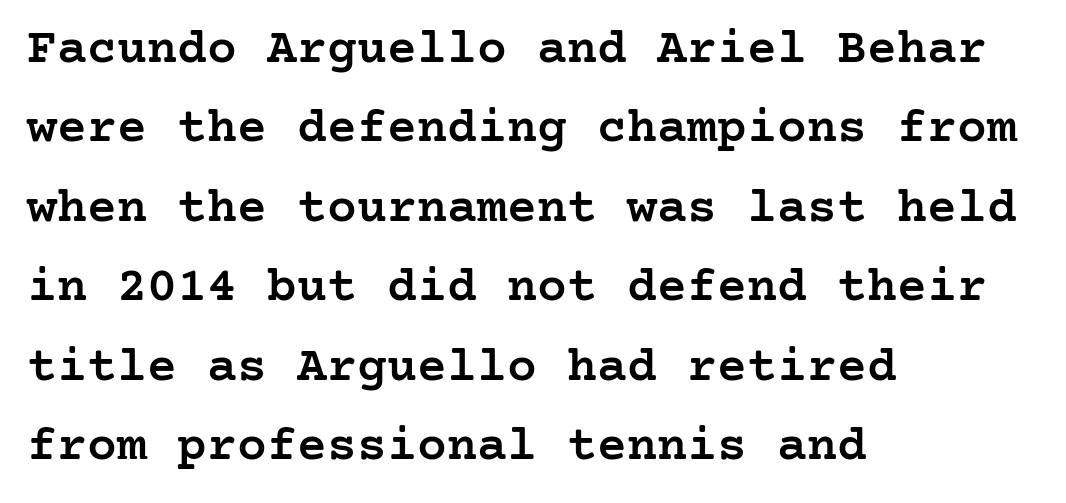
Q: Is the text bold? A: Semi-bold.
Q: Is the text italic (slanted)? A: No, it is upright.
Q: Is the typeface a serif or a sans-serif typeface? A: Serif.
Q: Is the text underlined? A: No.
Q: How is the paragraph aligned? A: Left-aligned.
Q: Is the spacing between letters normal or unusually wide? A: Normal.
Q: Is the spacing between lines tight, normal or loose? A: Normal.
Q: Width (condensed, normal, or wide)? A: Normal.
Q: Stroke contrast? A: Low.
Q: x-height? A: Medium.
